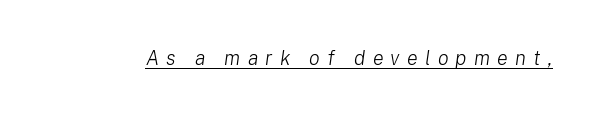
{"italic": "yes", "lean": "right", "slant_degrees": 8, "bold": "no", "underline": "yes", "letter_spacing": "wide", "letter_spacing_em": 0.36, "glyph_px": 20}
